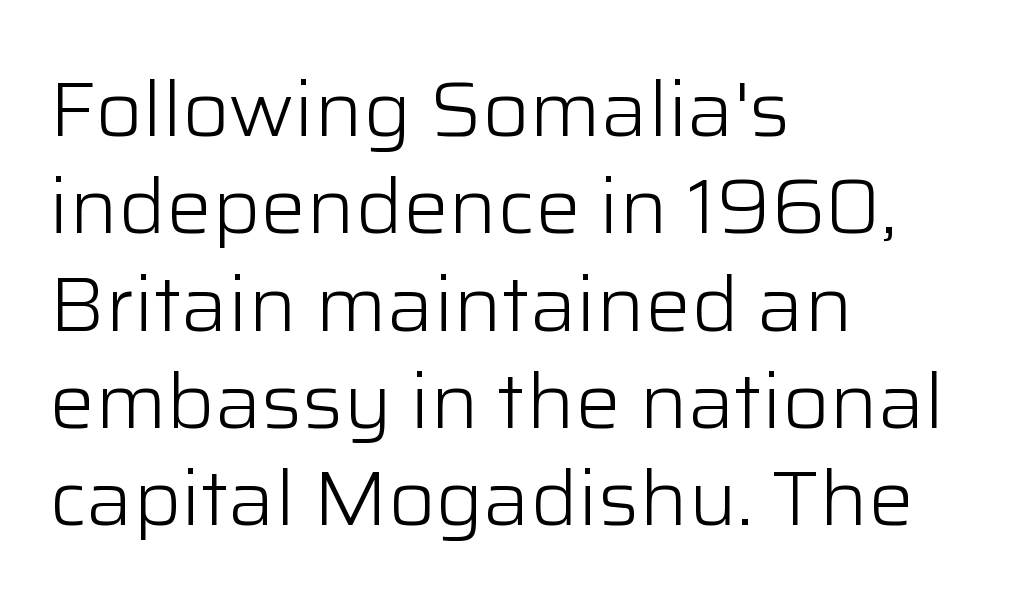
{"serif": "no", "italic": "no", "bold": "no", "weight": "light", "width": "normal", "stroke_contrast": "low", "x_height": "medium", "monospaced": "no", "underline": "no", "align": "left", "line_spacing": "normal", "line_spacing_ratio": 1.28, "letter_spacing": "normal", "letter_spacing_em": 0.0, "glyph_px": 76}
